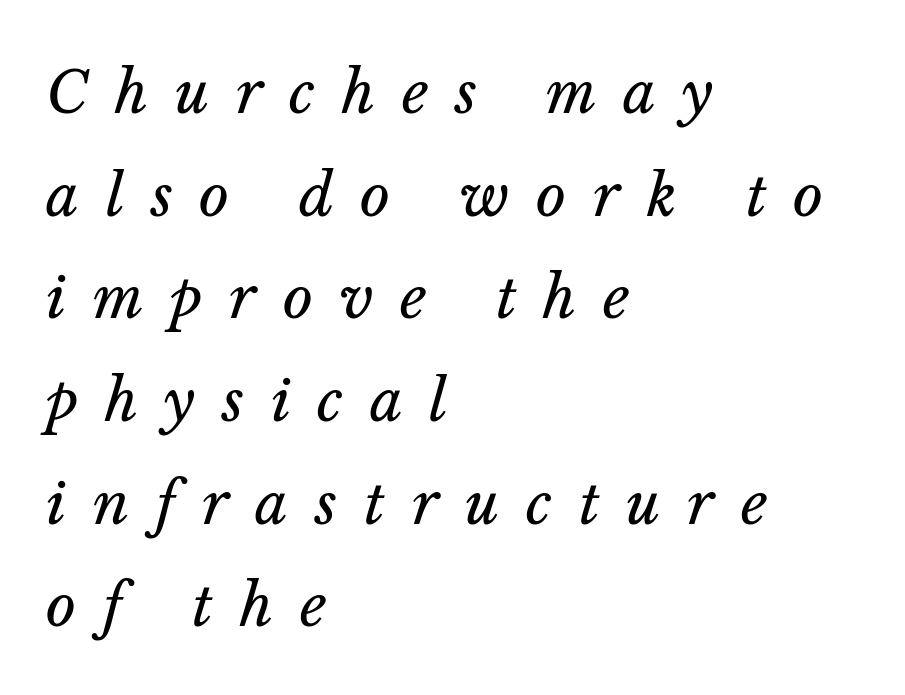
The image shows 58 px regular-weight type, italic (leaning right); set left-aligned, line spacing 1.77x, unusually wide letter spacing (+0.46 em), not underlined; low stroke contrast and a medium x-height.
